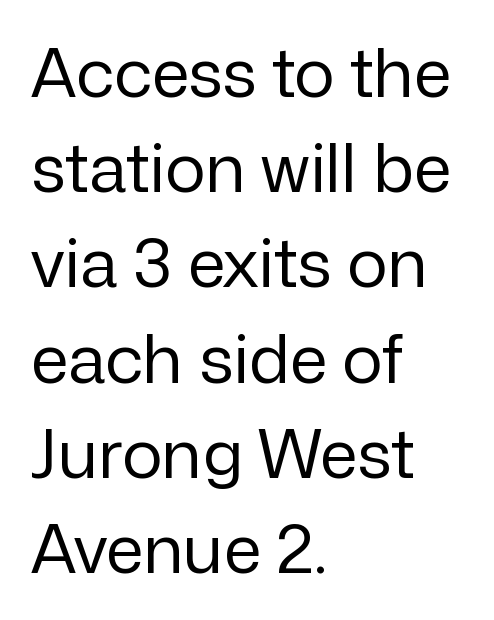
How are the letters spaced? Ordinarily, with no added tracking. The typesetting does not lean heavy: it is not bold. Horizontal alignment here is leftward, the default for most running prose. The designer left line spacing at the default.
